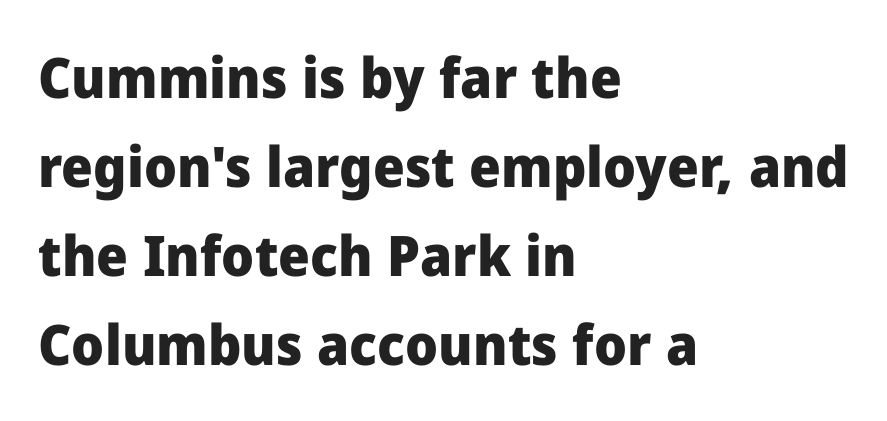
{"serif": "no", "italic": "no", "bold": "yes", "weight": "heavy", "width": "normal", "stroke_contrast": "low", "x_height": "medium", "monospaced": "no", "underline": "no", "align": "left", "line_spacing": "normal", "line_spacing_ratio": 1.59, "letter_spacing": "normal", "letter_spacing_em": 0.0, "glyph_px": 56}
